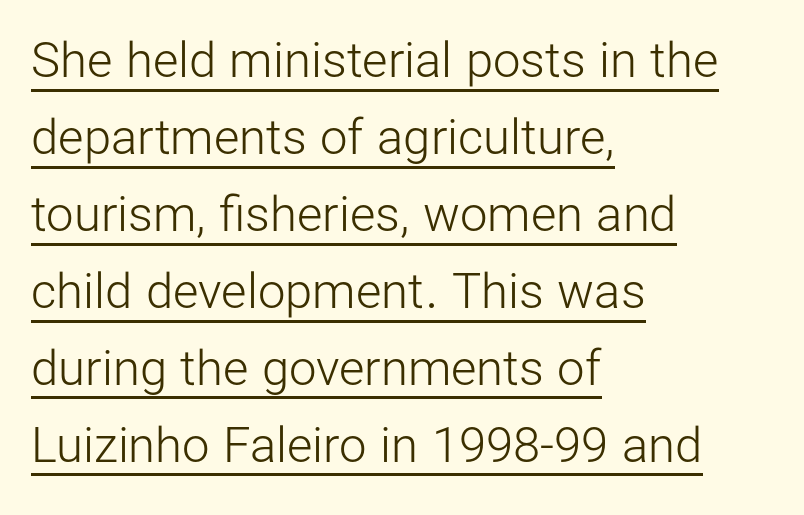
Stroke mass is kept to a normal reading level or below. Regarding leading, the lines here are spaced in the standard way. If you drew a line through each stem, it would be perfectly vertical. Beneath each row of characters lies a ruled line. What kind of face is this? One without serifs — a sans. Is this a fixed-width face? No — the glyphs have proportional, varying widths.
